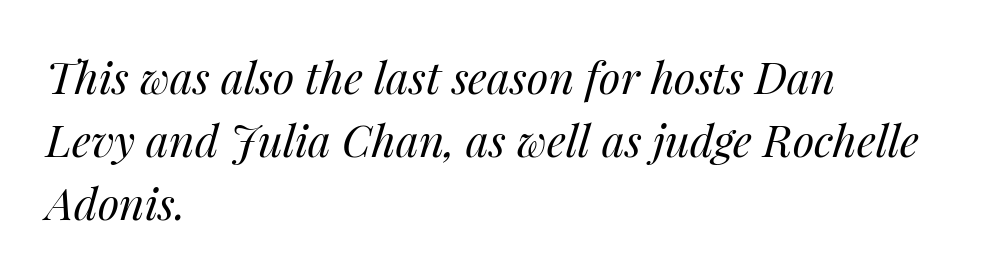
The image shows 44 px regular-weight type, italic (leaning right); set left-aligned, normal line spacing (1.43x), normal letter spacing, not underlined; medium stroke contrast and a medium x-height.
